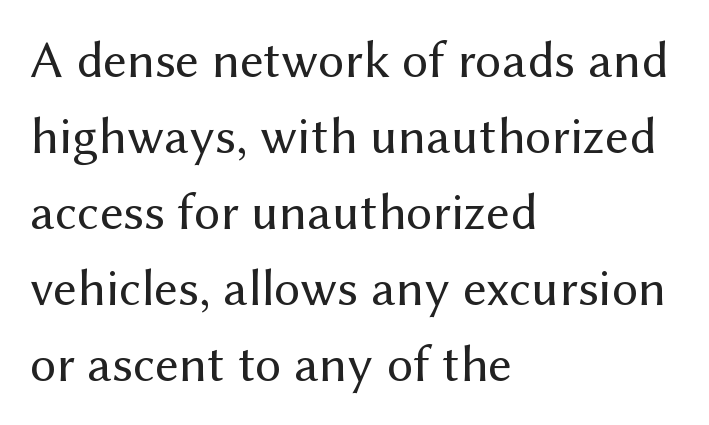
{"serif": "no", "italic": "no", "bold": "no", "weight": "regular", "width": "normal", "stroke_contrast": "medium", "x_height": "medium", "monospaced": "no", "underline": "no", "align": "left", "line_spacing": "normal", "line_spacing_ratio": 1.46, "letter_spacing": "normal", "letter_spacing_em": 0.0, "glyph_px": 52}
